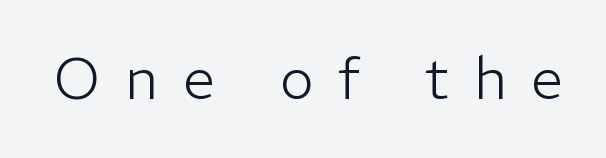
The image shows 57 px light sans-serif type, upright; set unusually wide letter spacing (+0.44 em), not underlined; low stroke contrast and a medium x-height.
